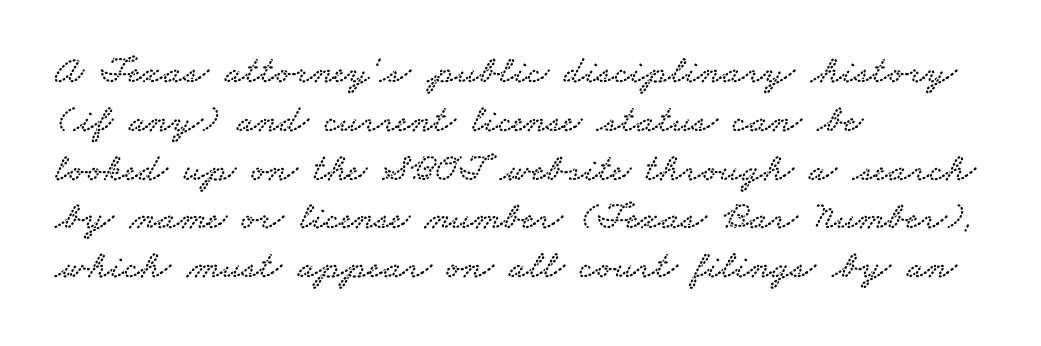
Q: Is the text underlined? A: No.
Q: How is the paragraph aligned? A: Left-aligned.
Q: Is the spacing between letters normal or unusually wide? A: Normal.
Q: Width (condensed, normal, or wide)? A: Wide.
Q: Stroke contrast? A: Low.
Q: x-height? A: Small.
Q: Monospaced? A: No.
